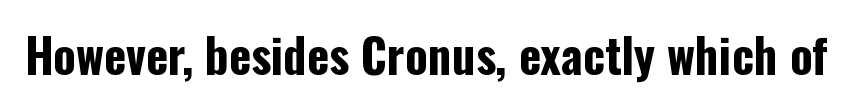
{"serif": "no", "italic": "no", "bold": "yes", "weight": "bold", "width": "condensed", "stroke_contrast": "low", "x_height": "medium", "monospaced": "no", "underline": "no", "letter_spacing": "normal", "letter_spacing_em": 0.0, "glyph_px": 47}
